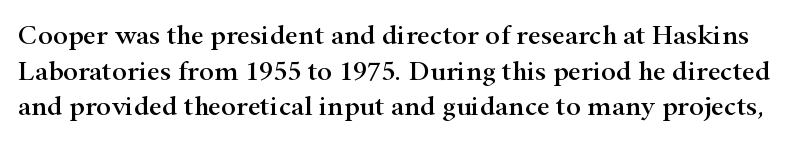
{"serif": "yes", "italic": "no", "width": "wide", "stroke_contrast": "high", "x_height": "small", "monospaced": "no", "underline": "no", "line_spacing": "normal", "line_spacing_ratio": 1.27, "letter_spacing": "normal", "letter_spacing_em": 0.0, "glyph_px": 28}
